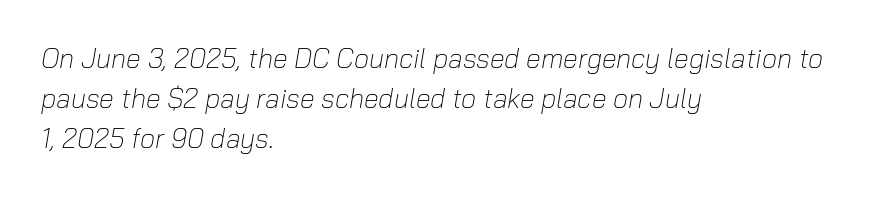
The image shows 27 px text type, italic (leaning right); set left-aligned, normal line spacing (1.49x), normal letter spacing, not underlined.
